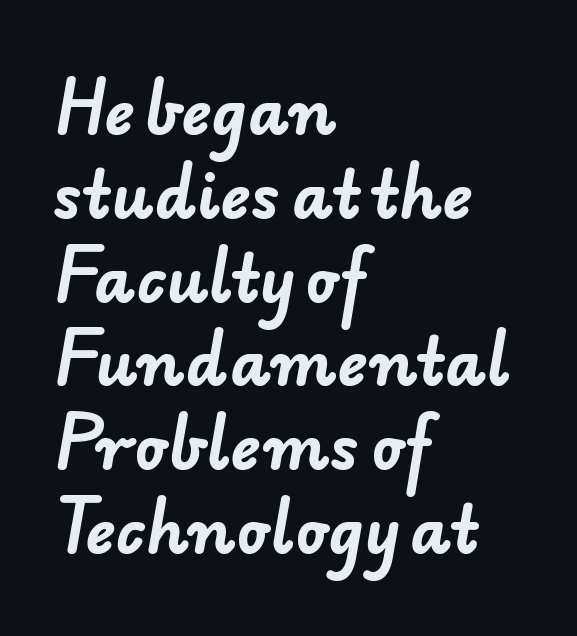
This sample has the flowing, uneven cadence of proportional lettering. Check under the words: just untouched page. Thick stems and heavy bowls — unmistakably bold. Casual observation: everything's shoved over to the left. You could call the tracking neutral — neither tight nor loose.
